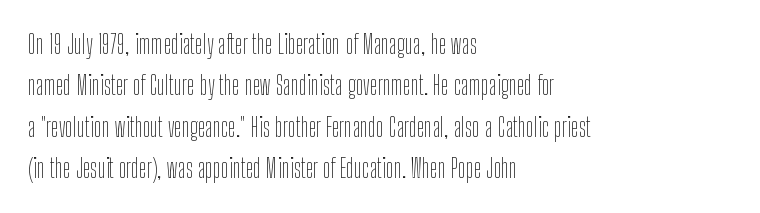
The image shows 26 px text type, upright; set left-aligned, normal line spacing (1.59x), normal letter spacing, not underlined.
